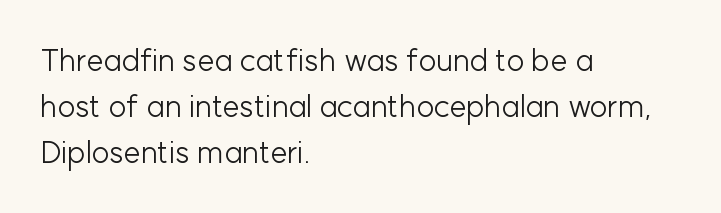
This rendering leaves character spacing at its baseline value. Serif or sans? Sans — the stroke terminals are bare. Line beginnings align vertically; line endings do not. If you drew a line through each stem, it would be perfectly vertical. Stem width sits at or under what a default text font uses.
